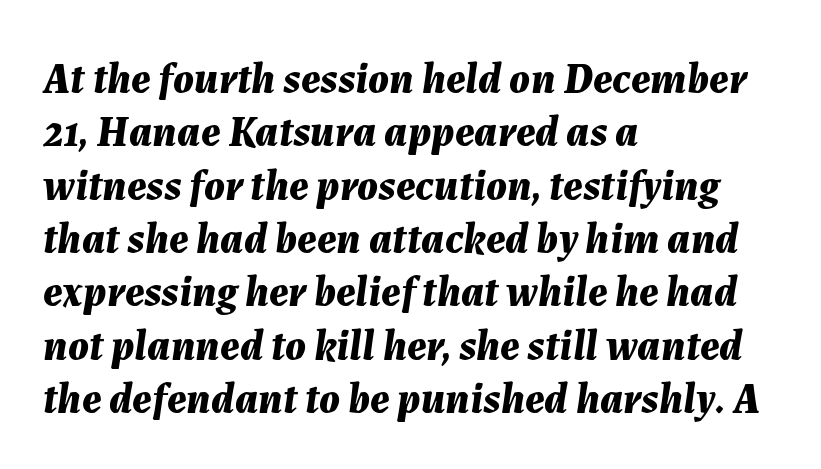
The image shows 43 px bold type, italic (leaning right); set left-aligned, line spacing 1.24x, normal letter spacing, not underlined; medium stroke contrast and a medium x-height.
